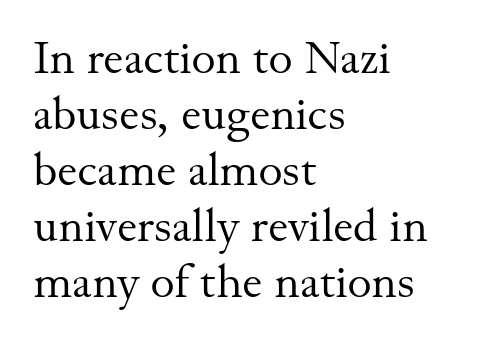
The image shows 46 px regular-weight serif type, upright; set left-aligned, line spacing 1.22x, normal letter spacing, not underlined; medium stroke contrast and a small x-height.
